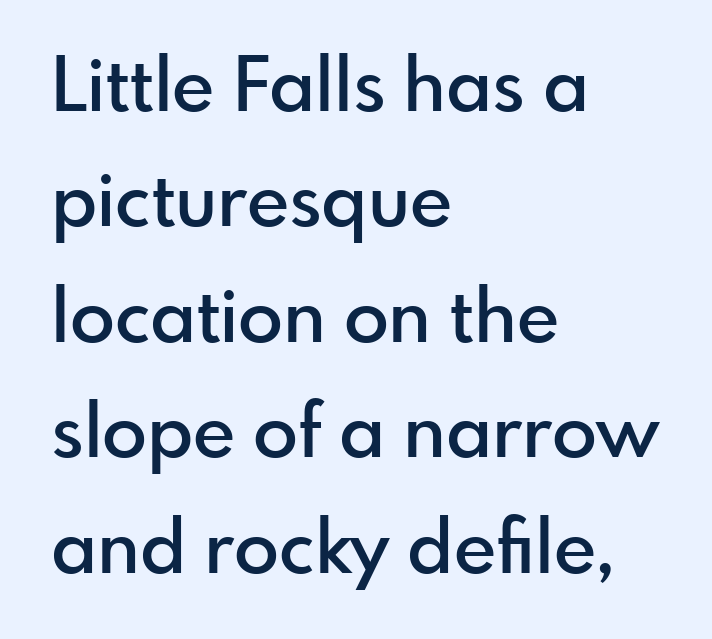
{"serif": "no", "italic": "no", "bold": "semi", "weight": "semibold", "width": "normal", "x_height": "small", "monospaced": "no", "underline": "no", "align": "left", "line_spacing": "normal", "line_spacing_ratio": 1.56, "letter_spacing": "normal", "letter_spacing_em": 0.0, "glyph_px": 74}
